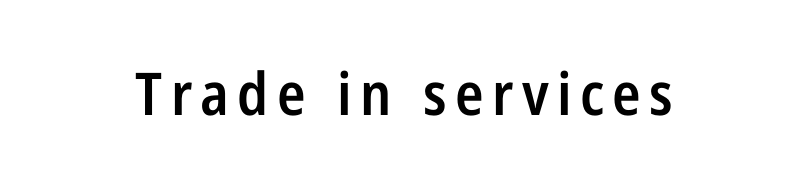
The image shows 59 px semibold, condensed sans-serif type, upright; set not underlined; low stroke contrast and a medium x-height.
